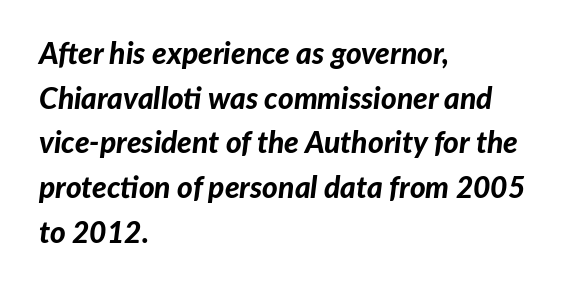
Q: Is the text bold? A: Yes.
Q: Is the text italic (slanted)? A: Yes, it leans right by about 7 degrees.
Q: Is the text underlined? A: No.
Q: How is the paragraph aligned? A: Left-aligned.
Q: Is the spacing between letters normal or unusually wide? A: Normal.
Q: Is the spacing between lines tight, normal or loose? A: Normal.
Q: Width (condensed, normal, or wide)? A: Normal.
Q: Stroke contrast? A: Low.
Q: x-height? A: Medium.
Q: Monospaced? A: No.
